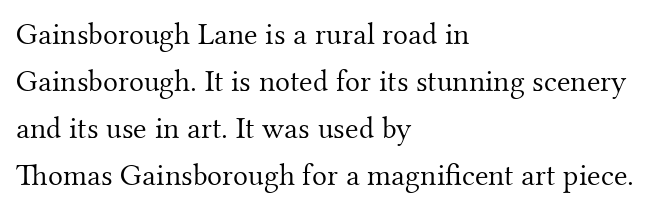
{"serif": "yes", "italic": "no", "bold": "no", "weight": "light", "width": "normal", "stroke_contrast": "medium", "x_height": "small", "monospaced": "no", "underline": "no", "align": "left", "line_spacing": "normal", "line_spacing_ratio": 1.52, "letter_spacing": "normal", "letter_spacing_em": 0.0, "glyph_px": 31}
